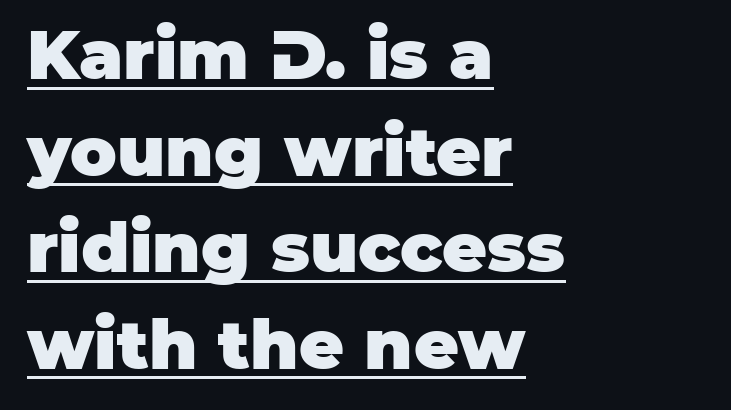
Q: Is the text bold? A: Yes.
Q: Is the text italic (slanted)? A: No, it is upright.
Q: Is the typeface a serif or a sans-serif typeface? A: Sans-serif.
Q: Is the text underlined? A: Yes.
Q: How is the paragraph aligned? A: Left-aligned.
Q: Is the spacing between letters normal or unusually wide? A: Normal.
Q: Is the spacing between lines tight, normal or loose? A: Normal.
Q: Width (condensed, normal, or wide)? A: Normal.
Q: Stroke contrast? A: Low.
Q: x-height? A: Large.
Q: Monospaced? A: No.
